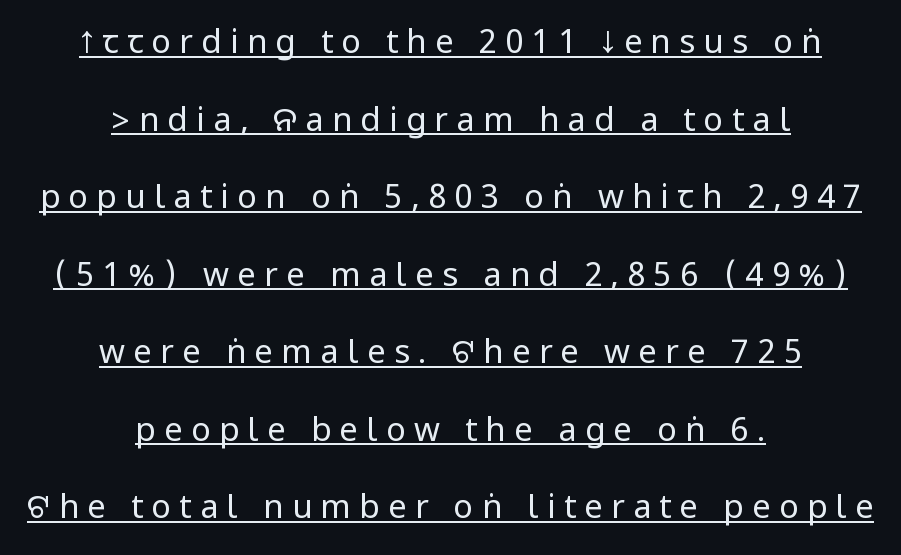
The image shows 33 px regular-weight, condensed sans-serif type, upright; set centered, loose line spacing (2.35x), unusually wide letter spacing (+0.25 em), underlined; low stroke contrast.
